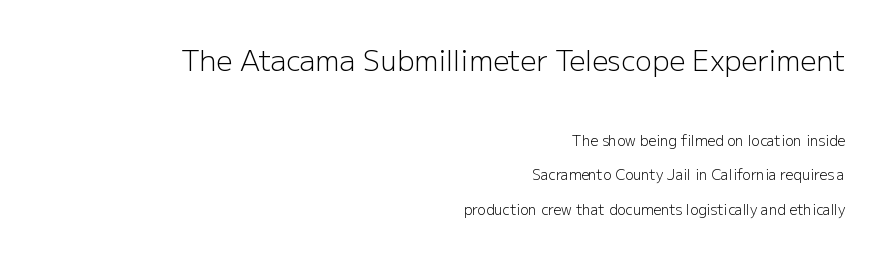
{"serif": "no", "italic": "no", "bold": "no", "weight": "light", "width": "normal", "stroke_contrast": "low", "x_height": "medium", "monospaced": "no", "underline": "no", "align": "right", "line_spacing": "loose", "line_spacing_ratio": 2.45, "letter_spacing": "normal", "letter_spacing_em": 0.0, "larger_block": "first", "size_ratio": 2.0, "glyph_px": 28}
